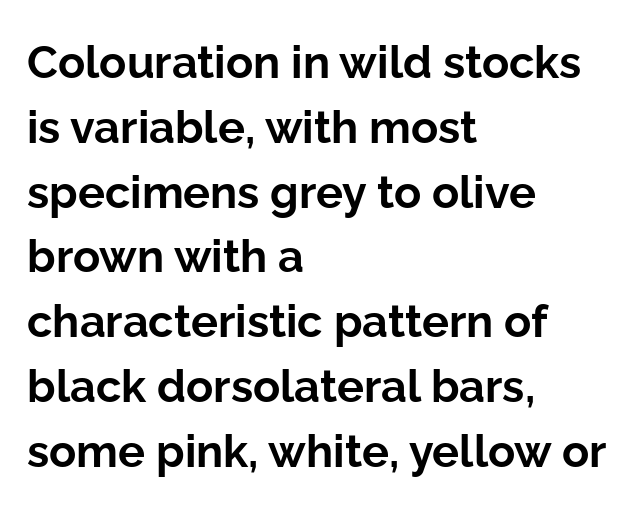
Q: Is the text bold? A: Yes.
Q: Is the text italic (slanted)? A: No, it is upright.
Q: Is the typeface a serif or a sans-serif typeface? A: Sans-serif.
Q: Is the text underlined? A: No.
Q: How is the paragraph aligned? A: Left-aligned.
Q: Is the spacing between letters normal or unusually wide? A: Normal.
Q: Is the spacing between lines tight, normal or loose? A: Normal.
Q: Width (condensed, normal, or wide)? A: Normal.
Q: Stroke contrast? A: Low.
Q: x-height? A: Medium.
Q: Monospaced? A: No.
